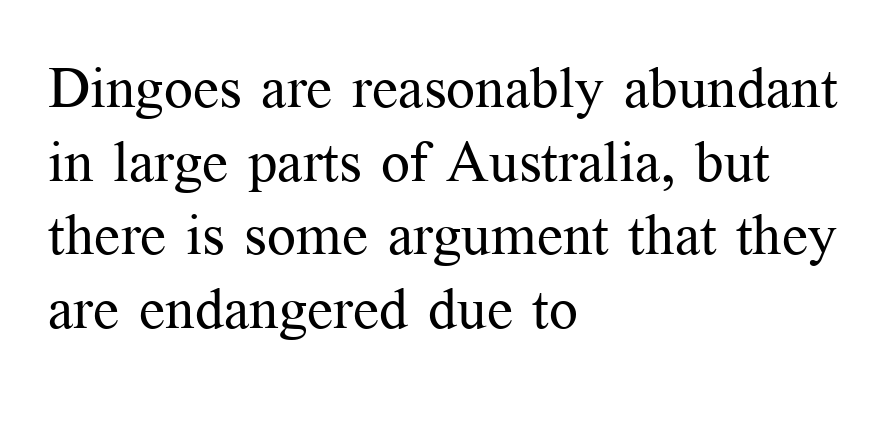
Q: Is the text bold? A: No.
Q: Is the text italic (slanted)? A: No, it is upright.
Q: Is the typeface a serif or a sans-serif typeface? A: Serif.
Q: Is the text underlined? A: No.
Q: How is the paragraph aligned? A: Left-aligned.
Q: Is the spacing between letters normal or unusually wide? A: Normal.
Q: Is the spacing between lines tight, normal or loose? A: Normal.
Q: Width (condensed, normal, or wide)? A: Normal.
Q: Stroke contrast? A: Medium.
Q: x-height? A: Medium.
Q: Monospaced? A: No.
